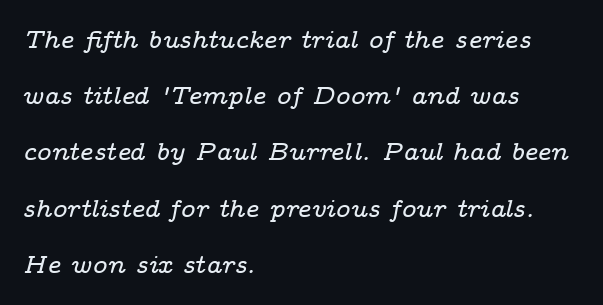
Q: Is the text italic (slanted)? A: Yes, it leans right by about 14 degrees.
Q: Is the text underlined? A: No.
Q: How is the paragraph aligned? A: Left-aligned.
Q: Is the spacing between letters normal or unusually wide? A: Normal.
Q: Is the spacing between lines tight, normal or loose? A: Loose.
